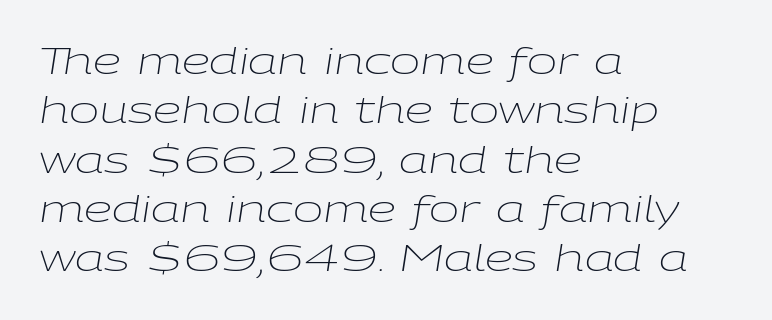
The image shows 36 px light, wide type, italic (leaning right); set left-aligned, normal line spacing (1.37x), normal letter spacing, not underlined; low stroke contrast and a medium x-height.
